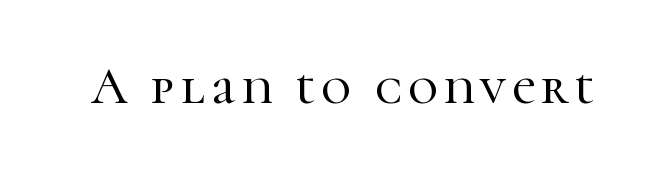
The glyphs are unaccompanied by any horizontal stroke below them. The typeface chosen for these lines features serifs. The font's upright variant was chosen for this text. The letters advance in unequal steps, a hallmark of proportional type.
